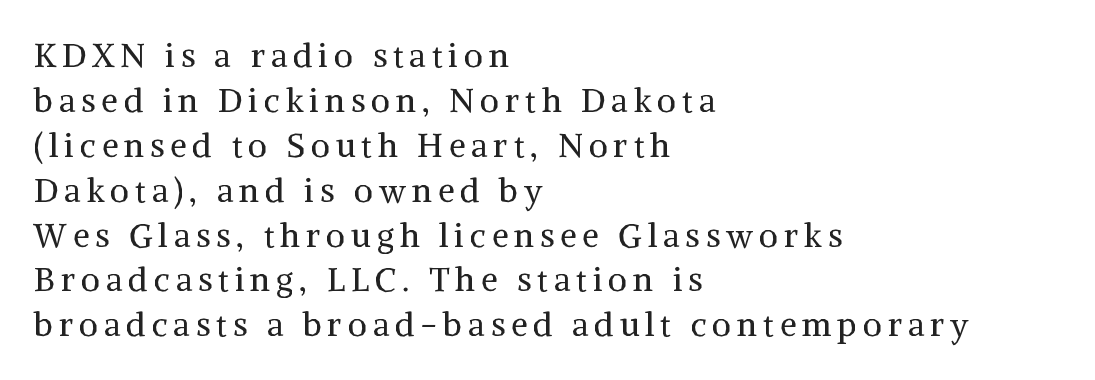
Regarding leading, the lines here are spaced in the standard way. Has an underline been added? It has not. The text block is weighted toward the left margin, trailing off unevenly rightward. Think standard paragraph weight, or any step lighter than that. Old-style or modern, the face here clearly has serifs. Every stem runs plumb, perpendicular to the baseline.
